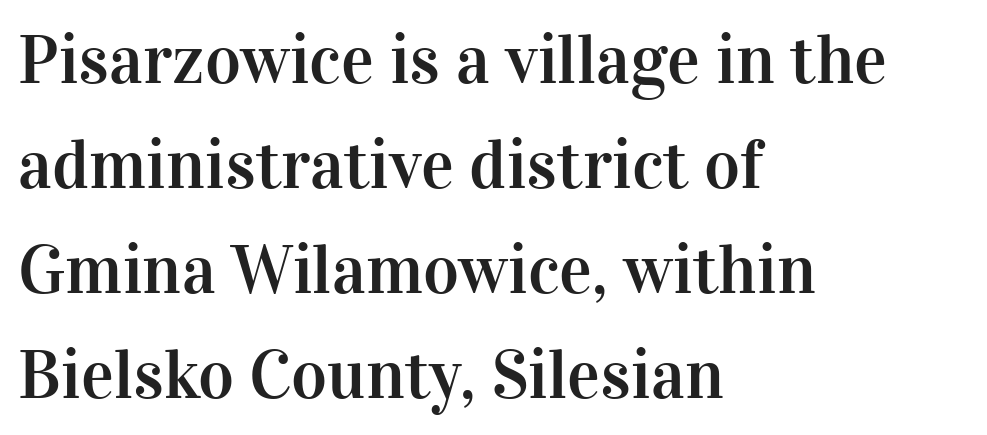
{"serif": "yes", "italic": "no", "width": "normal", "stroke_contrast": "high", "x_height": "medium", "monospaced": "no", "underline": "no", "align": "left", "line_spacing": "normal", "line_spacing_ratio": 1.52, "letter_spacing": "normal", "letter_spacing_em": 0.0, "glyph_px": 69}
